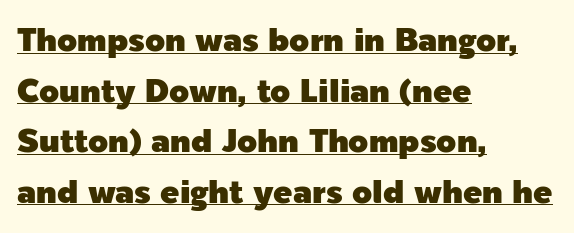
The image shows 32 px sans-serif type, upright; set left-aligned, normal line spacing (1.58x), normal letter spacing, underlined; a medium x-height.
